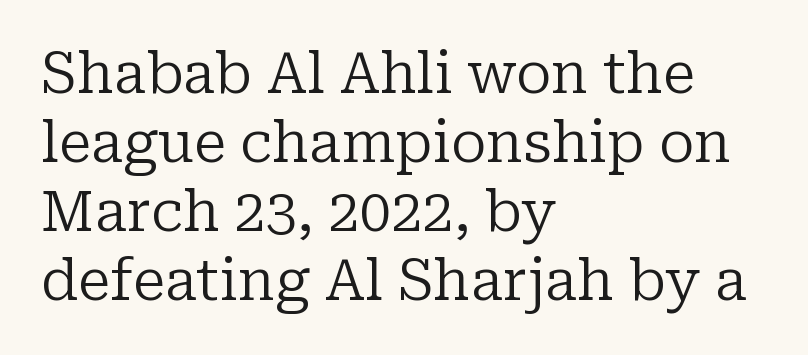
The image shows 56 px regular-weight serif type, upright; set left-aligned, line spacing 1.23x, normal letter spacing, not underlined; low stroke contrast and a medium x-height.
